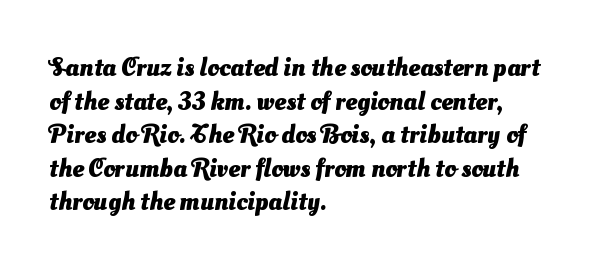
Q: Is the text bold? A: Yes.
Q: Is the text underlined? A: No.
Q: How is the paragraph aligned? A: Left-aligned.
Q: Is the spacing between letters normal or unusually wide? A: Normal.
Q: Is the spacing between lines tight, normal or loose? A: Normal.
